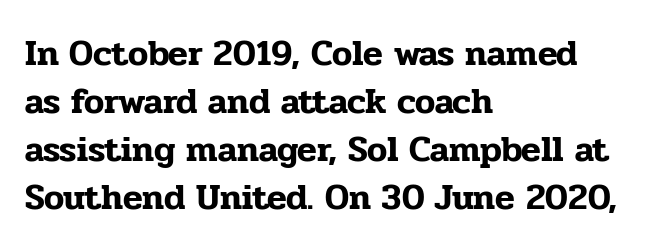
Little horizontal feet cap the strokes, marking this as serif type. Layout note: lines flush left. Is there any slant? The stems are plumb. Each letter keeps its own natural width here, so spacing adapts to shape. A clean baseline with only descenders dipping below it. These lines sit exactly where default settings would place them.
